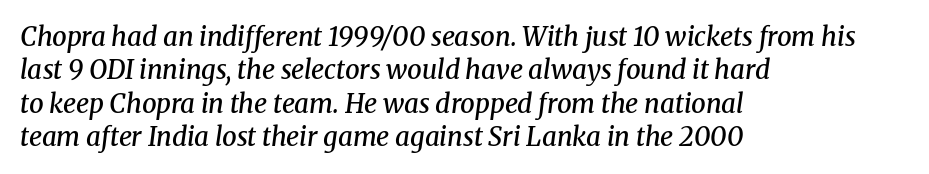
The block of text has a typical density, with ordinary space between rows. The lettering tilts uniformly, giving the passage an italic look. Emphasis by weight is partial: semibold. The rendering keeps characters at their native spacing. The passage is arranged the way most books set body copy — flush left.
